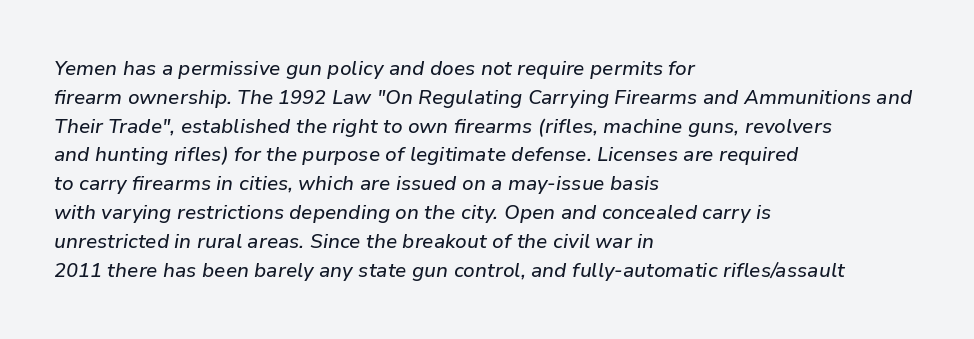
The image shows 20 px text type, italic (leaning right); set left-aligned, normal line spacing (1.44x), normal letter spacing, not underlined.
